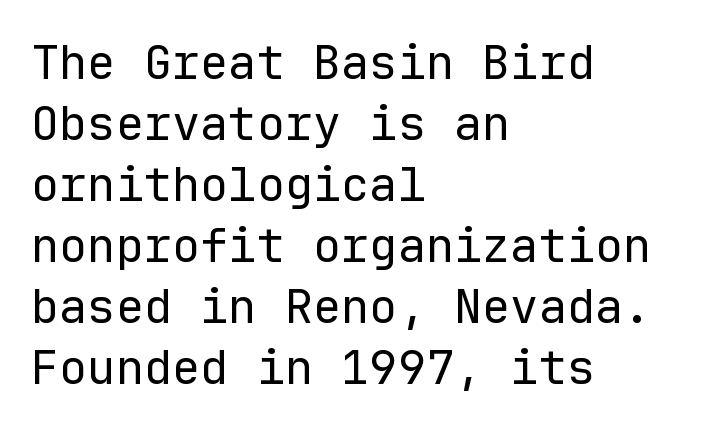
The letters sit at their default tracking, neither squeezed nor spread. Italic: no, the glyphs are upright roman. Whoever set this chose a conventional vertical rhythm. The letters march in equal steps, a hallmark of fixed-pitch type.
